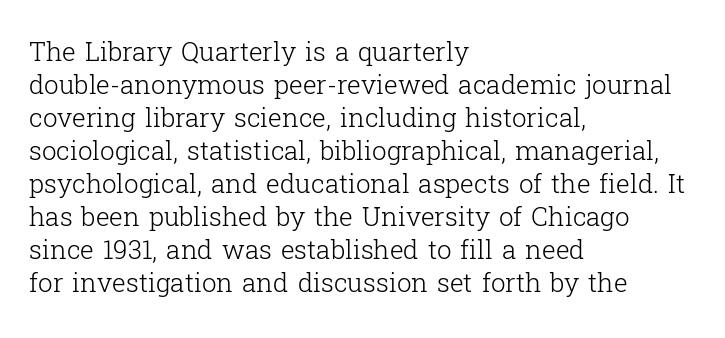
Q: Is the text bold? A: No.
Q: Is the text italic (slanted)? A: No, it is upright.
Q: Is the text underlined? A: No.
Q: How is the paragraph aligned? A: Left-aligned.
Q: Is the spacing between letters normal or unusually wide? A: Normal.
Q: Is the spacing between lines tight, normal or loose? A: Normal.
